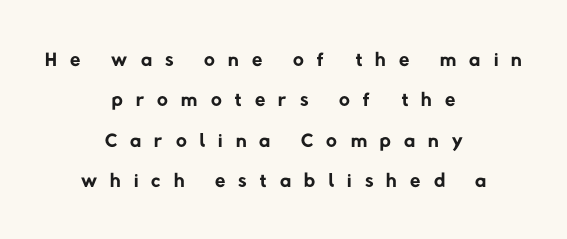
The typesetter chose a symmetrical, centered arrangement here. The typeface chosen for these lines omits serifs. Quick note: interline space is typical. The glyphs are unaccompanied by any horizontal stroke below them.
